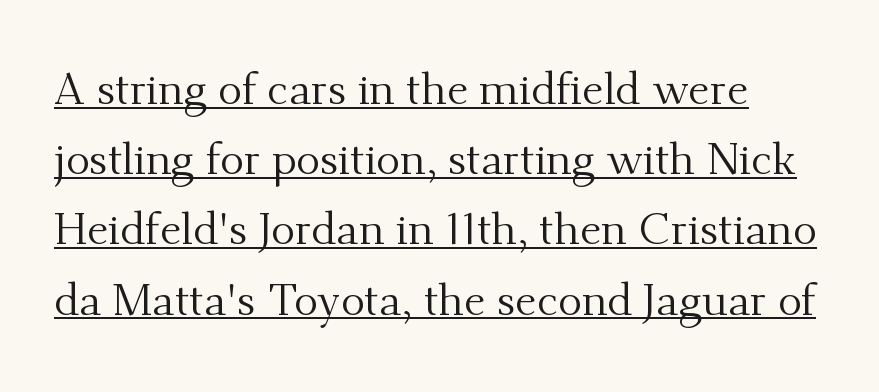
Q: Is the text bold? A: No.
Q: Is the text italic (slanted)? A: No, it is upright.
Q: Is the typeface a serif or a sans-serif typeface? A: Serif.
Q: Is the text underlined? A: Yes.
Q: Is the spacing between letters normal or unusually wide? A: Normal.
Q: Is the spacing between lines tight, normal or loose? A: Normal.
Q: Width (condensed, normal, or wide)? A: Normal.
Q: Stroke contrast? A: Medium.
Q: x-height? A: Small.
Q: Monospaced? A: No.
